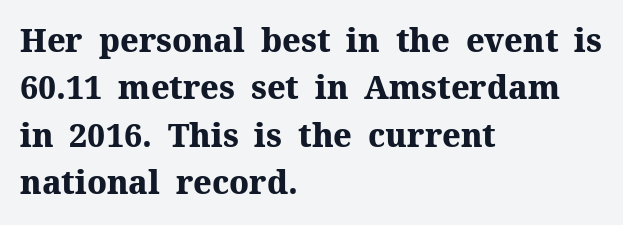
Q: Is the text bold? A: Yes.
Q: Is the text italic (slanted)? A: No, it is upright.
Q: Is the typeface a serif or a sans-serif typeface? A: Serif.
Q: Is the text underlined? A: No.
Q: How is the paragraph aligned? A: Left-aligned.
Q: Is the spacing between letters normal or unusually wide? A: Normal.
Q: Is the spacing between lines tight, normal or loose? A: Normal.
Q: Width (condensed, normal, or wide)? A: Normal.
Q: Stroke contrast? A: Medium.
Q: x-height? A: Medium.
Q: Monospaced? A: No.
